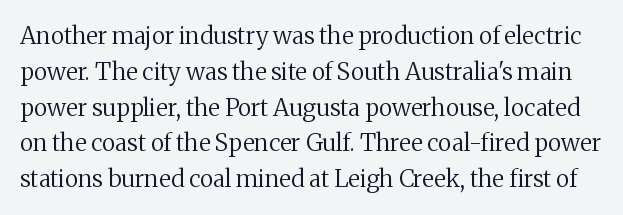
Caption: face not bold, strokes unweighted. Nobody drew a line under any word here. Every stem runs plumb, perpendicular to the baseline. The space between consecutive lines is moderate.
